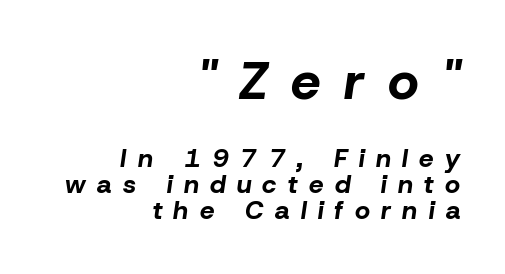
You get the large type first, then a drop to smaller type. The paragraph shown leans on its right margin. Does extra space separate the letters? Yes, quite a lot of it. You could not count columns in this text — the font is proportionally spaced.
